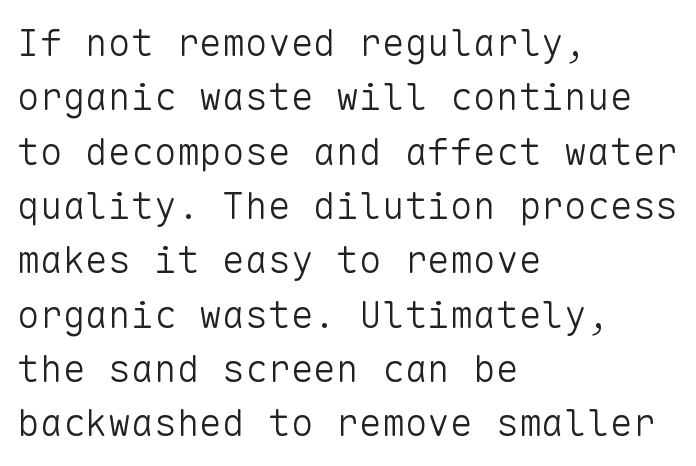
Unbolded letterforms with no extra heft. Ascenders rise straight up at ninety degrees. Visually the block forms a straight wall on the left and a jagged coastline on the right. Successive baselines arrive at the customary interval. Plain, unruled lines of type.
